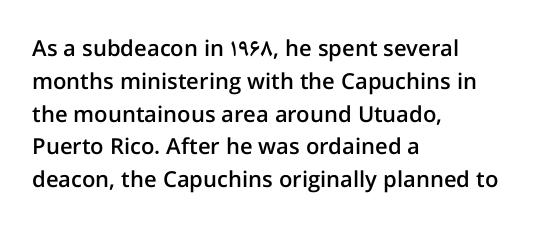
{"italic": "no", "bold": "semi", "underline": "no", "align": "left", "line_spacing": "normal", "line_spacing_ratio": 1.49, "letter_spacing": "normal", "letter_spacing_em": 0.0, "glyph_px": 22}
